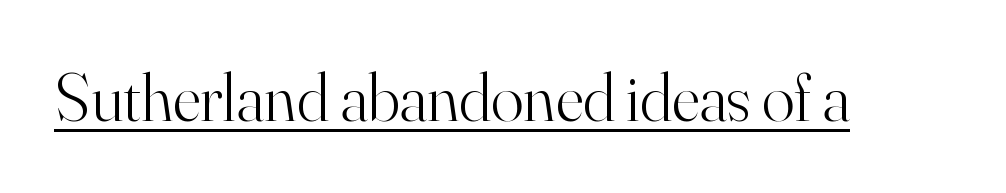
{"serif": "yes", "italic": "no", "bold": "no", "weight": "light", "width": "normal", "stroke_contrast": "high", "x_height": "small", "monospaced": "no", "underline": "yes", "letter_spacing": "normal", "letter_spacing_em": 0.0, "glyph_px": 68}
